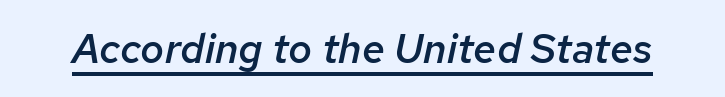
The passage shown leans; its letterforms are oblique. Varying glyph widths throughout — classic text-font behaviour. The type is set solid horizontally, with unmodified tracking. How heavy is the stroke? Medium-heavy — a semibold, shy of bold. Does a line run under the words? Yes, clearly.
